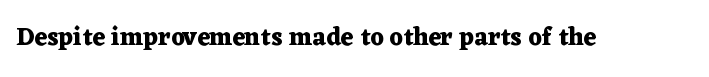
{"italic": "no", "bold": "yes", "underline": "no", "letter_spacing": "normal", "letter_spacing_em": 0.0, "glyph_px": 25}
